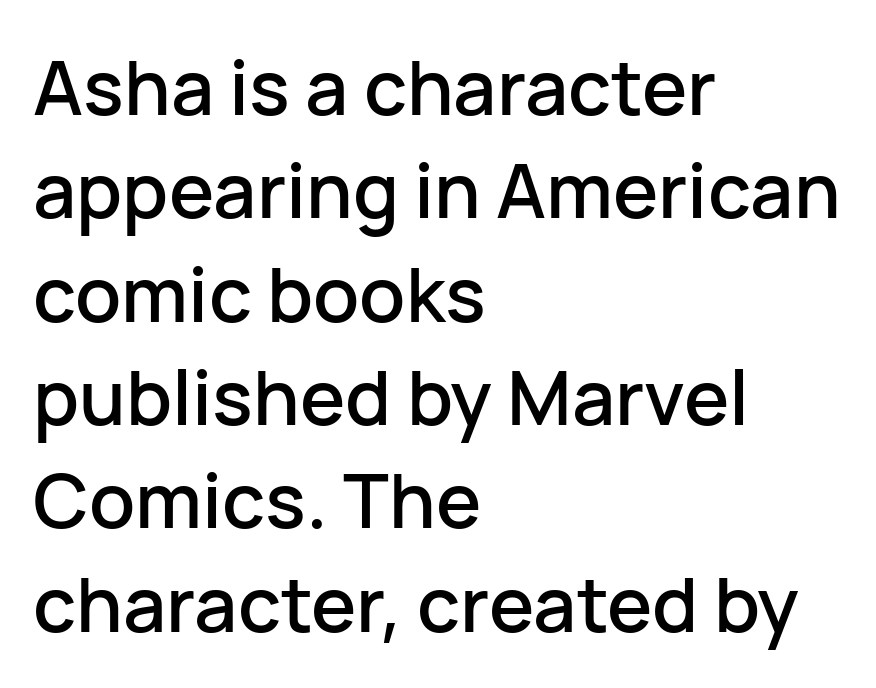
Lines of text with bare space underneath. These lines are rendered in a variable-pitch font. Look at the bottom of the vertical strokes: they stop flat, with no serifs. The font's upright variant was chosen for this text. You could call the tracking neutral — neither tight nor loose.
